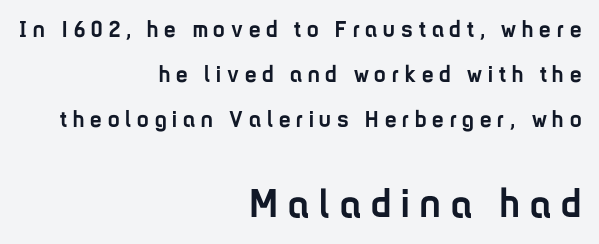
Q: Is the text bold? A: Yes.
Q: Is the text italic (slanted)? A: No, it is upright.
Q: Is the typeface a serif or a sans-serif typeface? A: Sans-serif.
Q: Is the text underlined? A: No.
Q: How is the paragraph aligned? A: Right-aligned.
Q: Is the spacing between letters normal or unusually wide? A: Unusually wide.
Q: Is the spacing between lines tight, normal or loose? A: Loose.
Q: Which block of text is set in a larger size, the first (top) or the second (bottom)? A: The second (bottom) one.
Q: Width (condensed, normal, or wide)? A: Condensed.
Q: Stroke contrast? A: Low.
Q: x-height? A: Medium.
Q: Monospaced? A: No.
